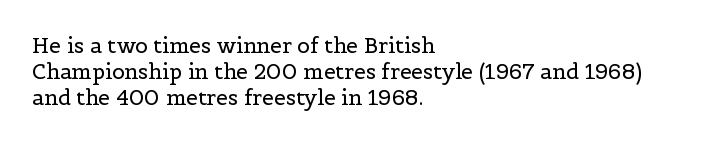
{"italic": "no", "bold": "no", "underline": "no", "align": "left", "line_spacing_ratio": 1.23, "letter_spacing": "normal", "letter_spacing_em": 0.0, "glyph_px": 21}
